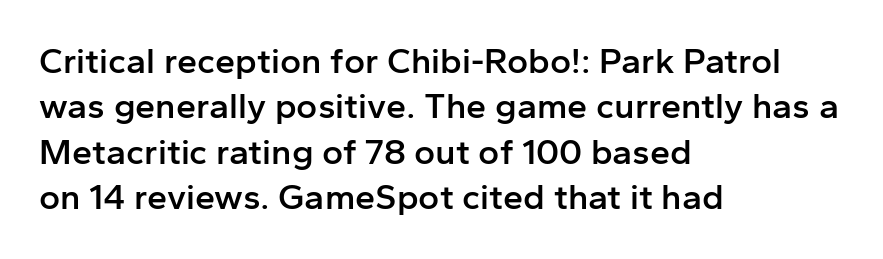
Q: Is the text bold? A: Semi-bold.
Q: Is the text italic (slanted)? A: No, it is upright.
Q: Is the typeface a serif or a sans-serif typeface? A: Sans-serif.
Q: Is the text underlined? A: No.
Q: How is the paragraph aligned? A: Left-aligned.
Q: Is the spacing between letters normal or unusually wide? A: Normal.
Q: Is the spacing between lines tight, normal or loose? A: Normal.
Q: Width (condensed, normal, or wide)? A: Normal.
Q: Stroke contrast? A: Low.
Q: x-height? A: Medium.
Q: Monospaced? A: No.
